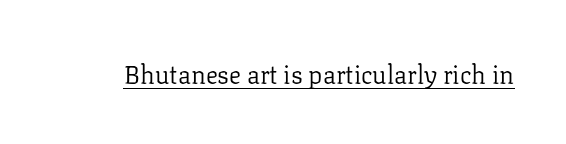
The letterforms sit at book weight or below. Posture: upright roman. Here the glyphs are tracked normally, forming tight word shapes. The words here are underlined.
